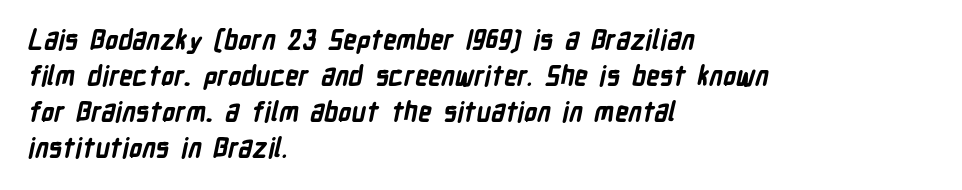
Q: Is the text bold? A: Yes.
Q: Is the text underlined? A: No.
Q: How is the paragraph aligned? A: Left-aligned.
Q: Is the spacing between letters normal or unusually wide? A: Normal.
Q: Is the spacing between lines tight, normal or loose? A: Normal.
